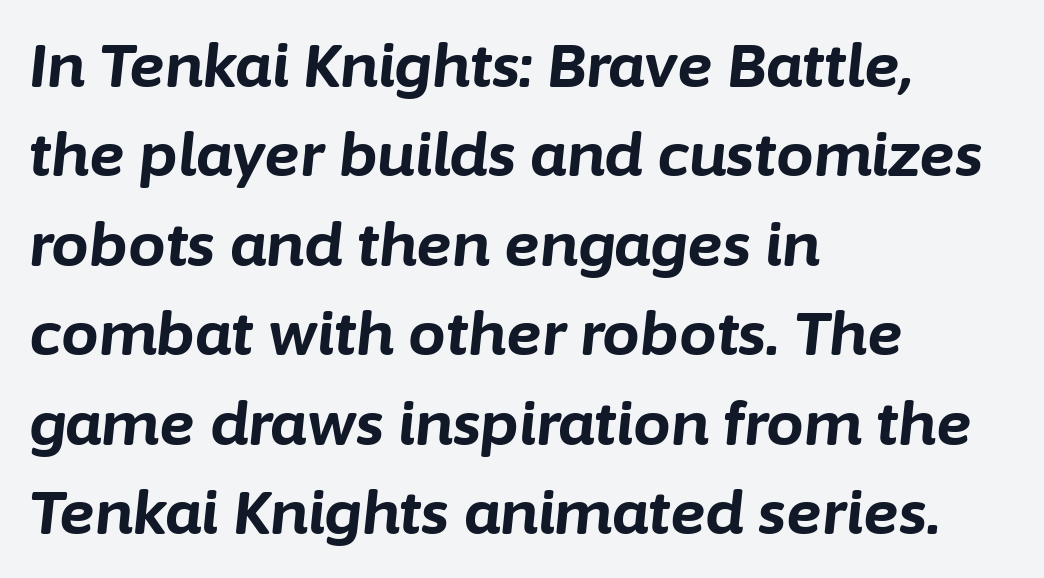
How would I describe the line gaps? Plain and ordinary. This rendering features lettering with no underline. A typesetter would mark this as italic. Spacing verdict: proportional, widths tailored to each character. The typesetter chose a ragged-right arrangement here.
